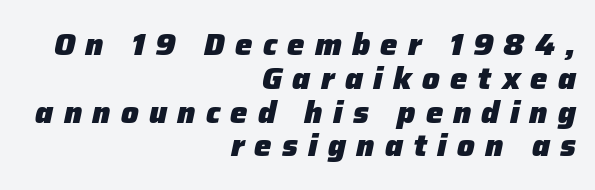
The image shows 31 px heavy type, italic (leaning right); set right-aligned, tight line spacing (1.09x), unusually wide letter spacing (+0.33 em), not underlined; low stroke contrast and a medium x-height.
